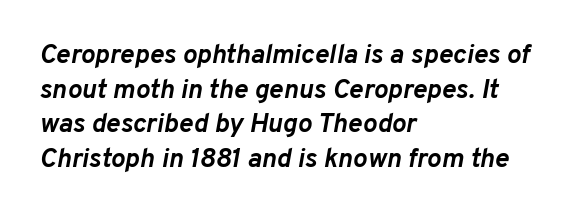
{"italic": "yes", "lean": "right", "slant_degrees": 10, "bold": "yes", "underline": "no", "align": "left", "line_spacing": "normal", "line_spacing_ratio": 1.28, "letter_spacing": "normal", "letter_spacing_em": 0.0, "glyph_px": 27}
